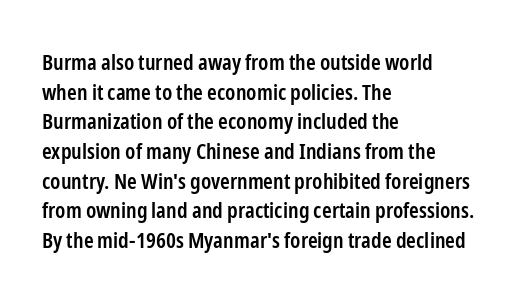
No word sits above an underline. Look at the stroke-to-counter ratio: somewhat heavy, a semibold. When letters stand straight like this, we call the style roman or upright. Observe the ordinary spacing: letters are neighbours, not strangers. The space between consecutive lines is moderate.
